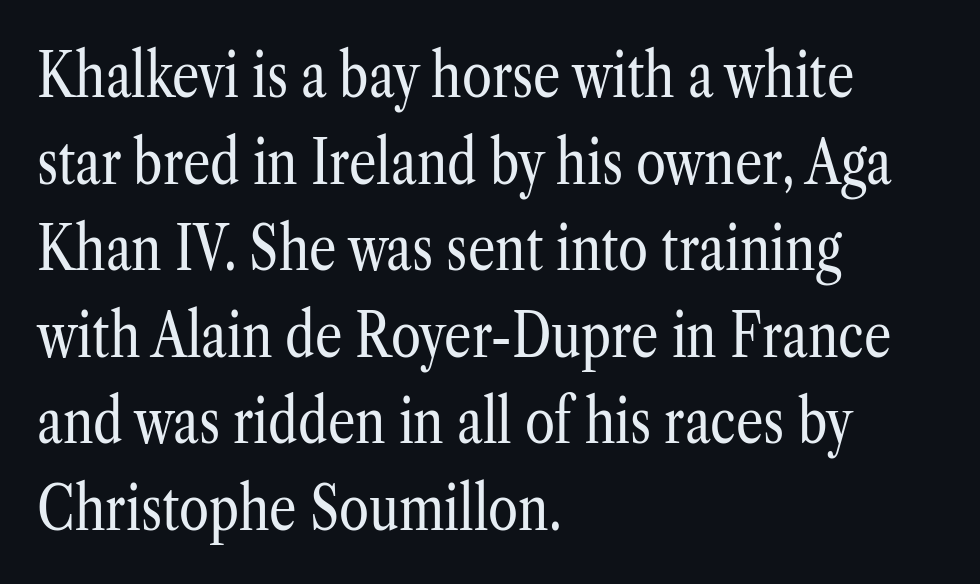
Q: Is the text bold? A: No.
Q: Is the text italic (slanted)? A: No, it is upright.
Q: Is the typeface a serif or a sans-serif typeface? A: Serif.
Q: Is the text underlined? A: No.
Q: How is the paragraph aligned? A: Left-aligned.
Q: Is the spacing between letters normal or unusually wide? A: Normal.
Q: Is the spacing between lines tight, normal or loose? A: Normal.
Q: Width (condensed, normal, or wide)? A: Condensed.
Q: Stroke contrast? A: Low.
Q: x-height? A: Medium.
Q: Monospaced? A: No.
